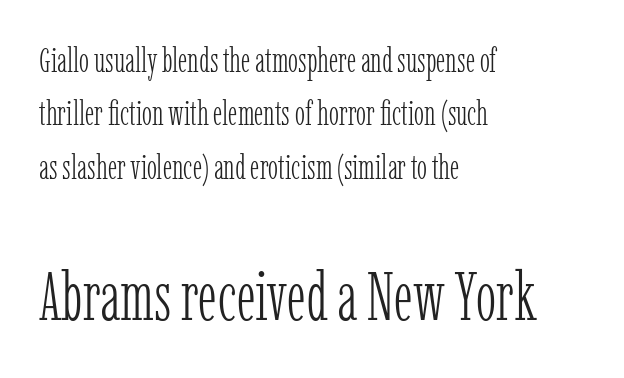
Type size steps up from the first block to the second. The rendering uses a moderate line-height, typical for paragraphs. Notice how the passage keeps a crisp vertical edge on the left only. A typesetter would call this proportional, since set widths differ per character.
